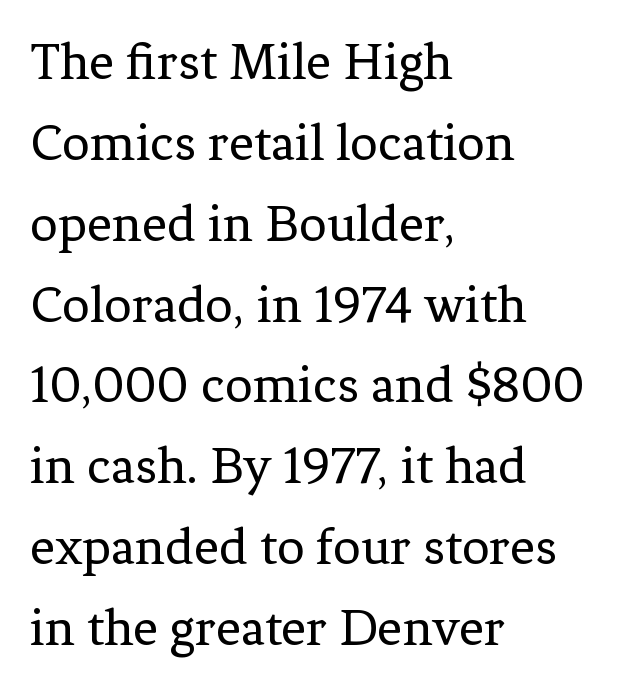
Q: Is the text bold? A: No.
Q: Is the text italic (slanted)? A: No, it is upright.
Q: Is the typeface a serif or a sans-serif typeface? A: Serif.
Q: Is the text underlined? A: No.
Q: How is the paragraph aligned? A: Left-aligned.
Q: Is the spacing between letters normal or unusually wide? A: Normal.
Q: Is the spacing between lines tight, normal or loose? A: Normal.
Q: Width (condensed, normal, or wide)? A: Normal.
Q: Stroke contrast? A: Low.
Q: x-height? A: Medium.
Q: Monospaced? A: No.
